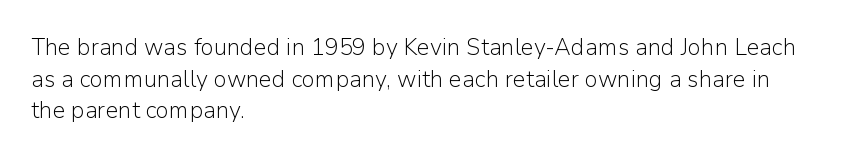
The image shows 23 px text type, upright; set left-aligned, normal line spacing (1.37x), normal letter spacing, not underlined.
